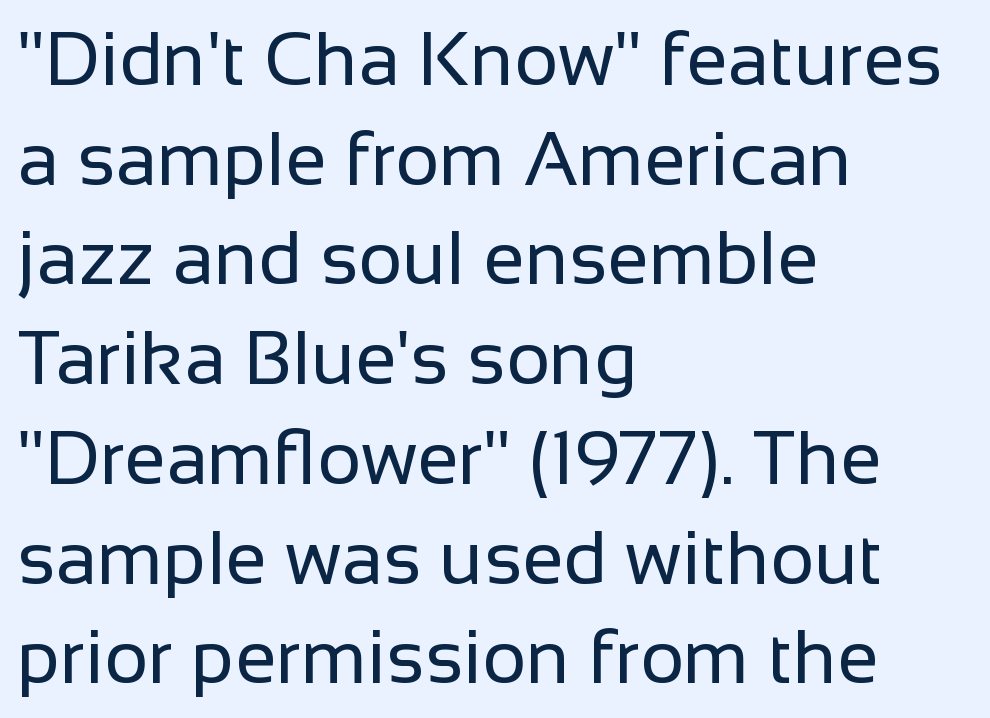
Q: Is the text bold? A: No.
Q: Is the text italic (slanted)? A: No, it is upright.
Q: Is the typeface a serif or a sans-serif typeface? A: Sans-serif.
Q: Is the text underlined? A: No.
Q: How is the paragraph aligned? A: Left-aligned.
Q: Is the spacing between letters normal or unusually wide? A: Normal.
Q: Is the spacing between lines tight, normal or loose? A: Normal.
Q: Width (condensed, normal, or wide)? A: Normal.
Q: Stroke contrast? A: Low.
Q: x-height? A: Medium.
Q: Monospaced? A: No.
